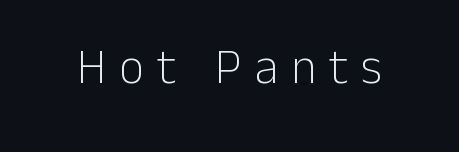
{"serif": "no", "italic": "no", "bold": "no", "weight": "light", "width": "normal", "stroke_contrast": "low", "x_height": "medium", "monospaced": "no", "underline": "no", "letter_spacing": "wide", "letter_spacing_em": 0.26, "glyph_px": 49}
